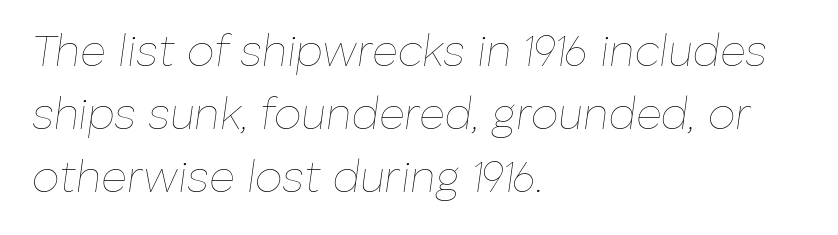
Q: Is the text bold? A: No.
Q: Is the text italic (slanted)? A: Yes, it leans right by about 8 degrees.
Q: Is the text underlined? A: No.
Q: How is the paragraph aligned? A: Left-aligned.
Q: Is the spacing between letters normal or unusually wide? A: Normal.
Q: Is the spacing between lines tight, normal or loose? A: Normal.
Q: Width (condensed, normal, or wide)? A: Normal.
Q: Stroke contrast? A: Low.
Q: x-height? A: Medium.
Q: Monospaced? A: No.
